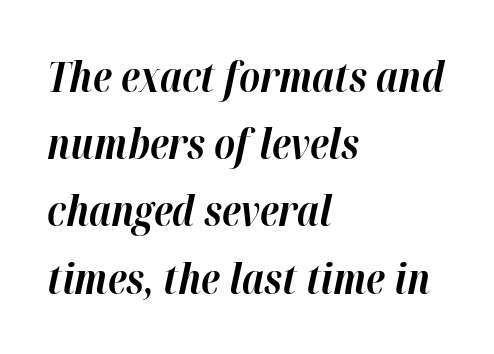
Q: Is the text bold? A: Yes.
Q: Is the text italic (slanted)? A: Yes, it leans right by about 12 degrees.
Q: Is the text underlined? A: No.
Q: How is the paragraph aligned? A: Left-aligned.
Q: Is the spacing between letters normal or unusually wide? A: Normal.
Q: Is the spacing between lines tight, normal or loose? A: Normal.
Q: Width (condensed, normal, or wide)? A: Normal.
Q: Stroke contrast? A: High.
Q: x-height? A: Medium.
Q: Monospaced? A: No.
